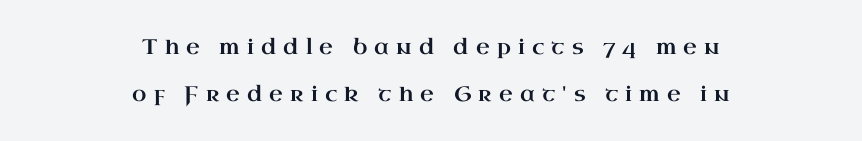
Q: Is the text italic (slanted)? A: No, it is upright.
Q: Is the text underlined? A: No.
Q: How is the paragraph aligned? A: Centered.
Q: Is the spacing between letters normal or unusually wide? A: Unusually wide.
Q: Is the spacing between lines tight, normal or loose? A: Loose.
